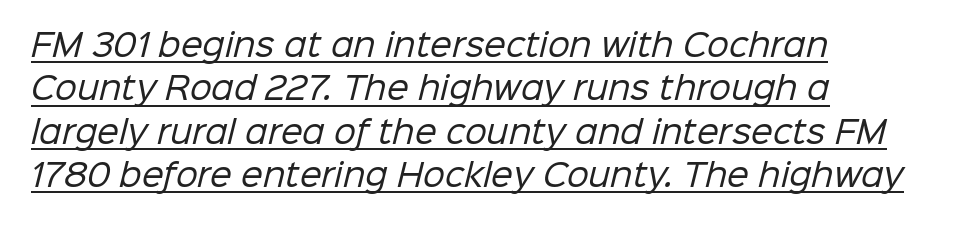
{"serif": "no", "bold": "no", "weight": "regular", "width": "normal", "stroke_contrast": "low", "x_height": "medium", "monospaced": "no", "underline": "yes", "align": "left", "line_spacing": "normal", "line_spacing_ratio": 1.4, "letter_spacing": "normal", "letter_spacing_em": 0.0, "glyph_px": 31}
